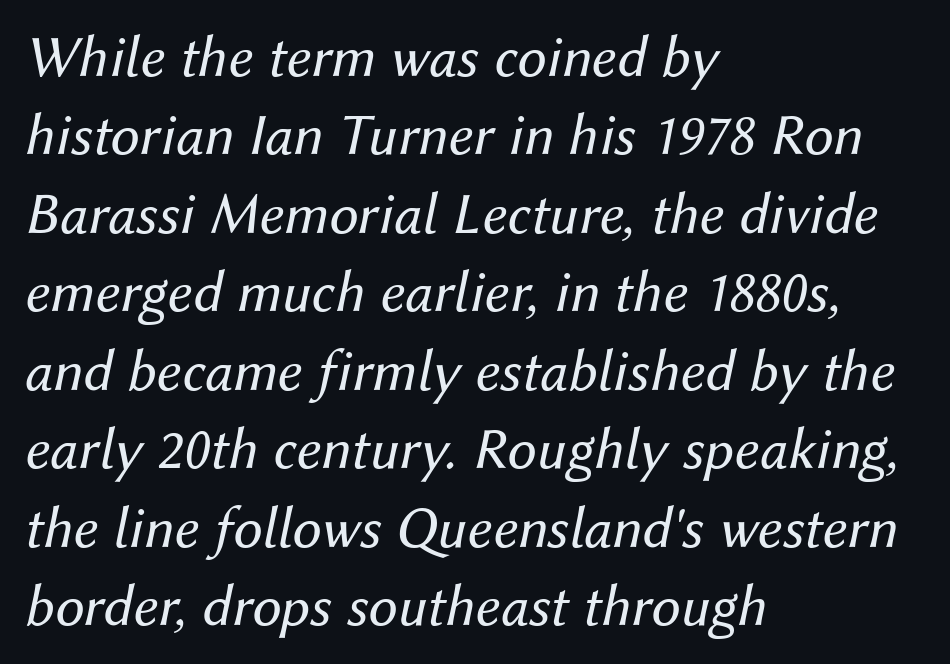
{"italic": "yes", "lean": "right", "slant_degrees": 12, "bold": "no", "weight": "regular", "width": "normal", "stroke_contrast": "medium", "x_height": "medium", "monospaced": "no", "underline": "no", "align": "left", "line_spacing": "normal", "line_spacing_ratio": 1.33, "letter_spacing": "normal", "letter_spacing_em": 0.0, "glyph_px": 59}
